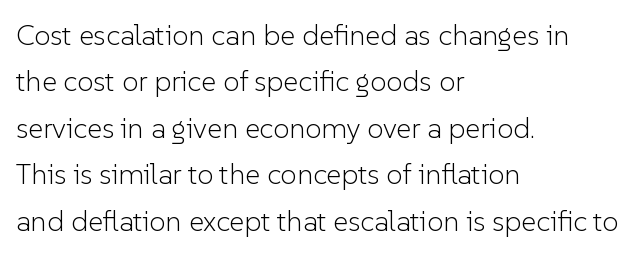
Q: Is the text bold? A: No.
Q: Is the text italic (slanted)? A: No, it is upright.
Q: Is the typeface a serif or a sans-serif typeface? A: Sans-serif.
Q: Is the text underlined? A: No.
Q: How is the paragraph aligned? A: Left-aligned.
Q: Is the spacing between letters normal or unusually wide? A: Normal.
Q: Is the spacing between lines tight, normal or loose? A: Normal.
Q: Width (condensed, normal, or wide)? A: Normal.
Q: Stroke contrast? A: Low.
Q: x-height? A: Medium.
Q: Monospaced? A: No.
